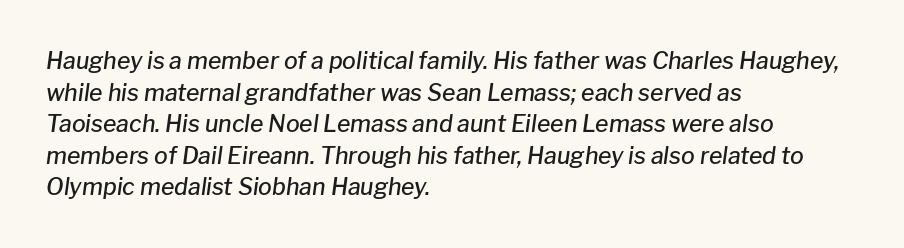
Nothing unusual about the tracking: characters are spaced as the font intends. Reading down the column, the eye jumps a familiar distance to each next line. Underlining? Definitely not there. Notice how the stems are inclined rather than vertical — that's the hallmark of italics.
